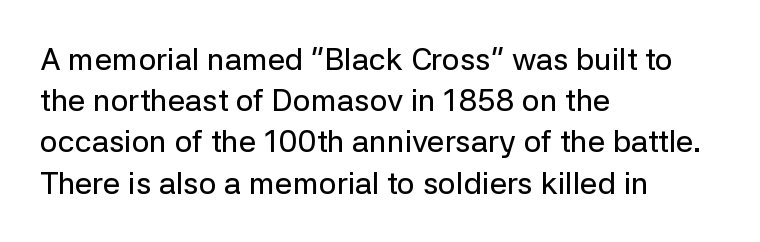
{"serif": "no", "italic": "no", "width": "normal", "stroke_contrast": "low", "x_height": "medium", "monospaced": "no", "underline": "no", "align": "left", "line_spacing": "normal", "line_spacing_ratio": 1.33, "letter_spacing": "normal", "letter_spacing_em": 0.0, "glyph_px": 31}
